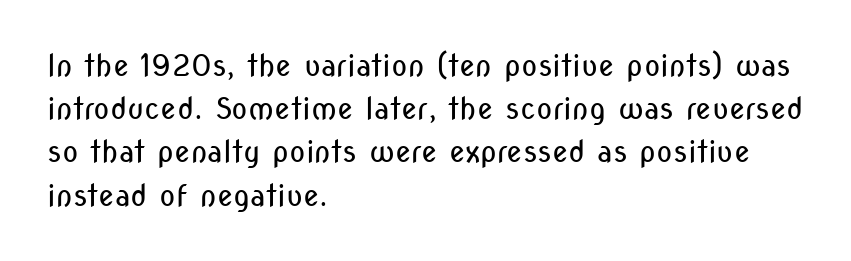
{"serif": "no", "italic": "no", "bold": "no", "weight": "regular", "width": "condensed", "stroke_contrast": "low", "x_height": "medium", "monospaced": "no", "underline": "no", "align": "left", "line_spacing": "normal", "line_spacing_ratio": 1.44, "letter_spacing": "normal", "letter_spacing_em": 0.0, "glyph_px": 30}
